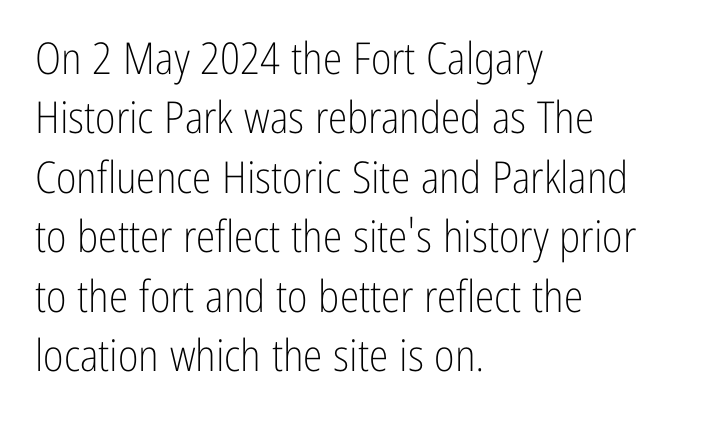
{"serif": "no", "italic": "no", "bold": "no", "weight": "light", "width": "condensed", "stroke_contrast": "low", "x_height": "medium", "monospaced": "no", "underline": "no", "align": "left", "line_spacing": "normal", "line_spacing_ratio": 1.35, "letter_spacing": "normal", "letter_spacing_em": 0.0, "glyph_px": 44}
